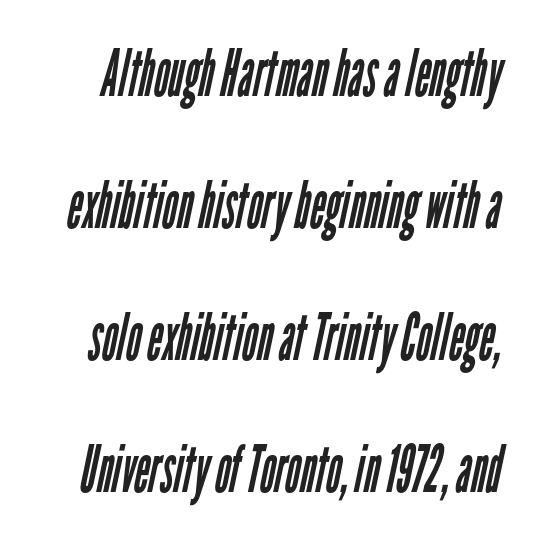
Q: Is the text bold? A: No.
Q: Is the typeface a serif or a sans-serif typeface? A: Sans-serif.
Q: Is the text underlined? A: No.
Q: Is the spacing between letters normal or unusually wide? A: Normal.
Q: Is the spacing between lines tight, normal or loose? A: Loose.
Q: Width (condensed, normal, or wide)? A: Condensed.
Q: Stroke contrast? A: Low.
Q: x-height? A: Medium.
Q: Monospaced? A: No.
